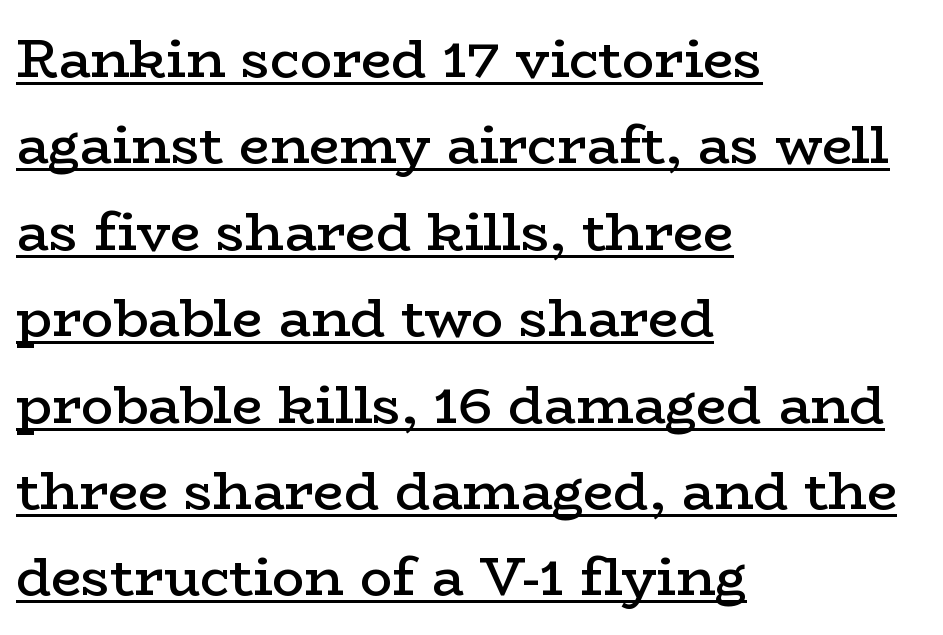
Has an underline been added? It has. Regarding leading, the lines here are spaced in the standard way. Think of a printed novel: that variable character pitch is what you see here. To sum up the face: it has serifs.
